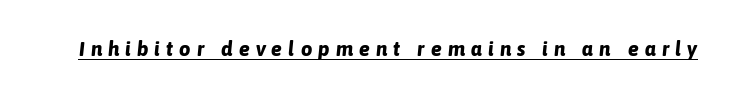
Q: Is the text bold? A: Yes.
Q: Is the text italic (slanted)? A: Yes, it leans right by about 6 degrees.
Q: Is the text underlined? A: Yes.
Q: Is the spacing between letters normal or unusually wide? A: Unusually wide.
